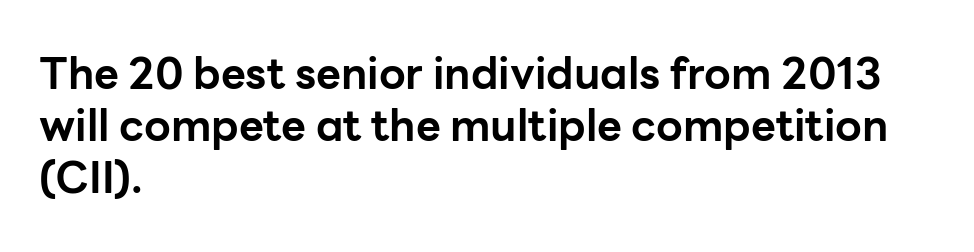
Type without underlining. A roman cut, with each character standing at attention. Grotesque or geometric, the face here clearly has no serifs. Casual observation: everything's shoved over to the left. Is the type bold? Yes — the strokes are clearly thick and heavy. You could not count columns in this text — the font is proportionally spaced.
